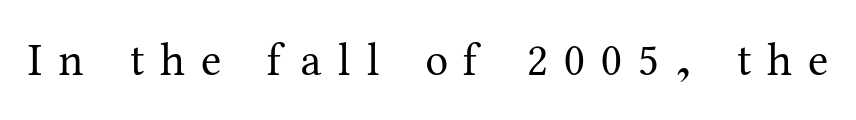
The image shows 46 px regular-weight serif type, upright; set unusually wide letter spacing (+0.35 em), not underlined; medium stroke contrast and a medium x-height.
